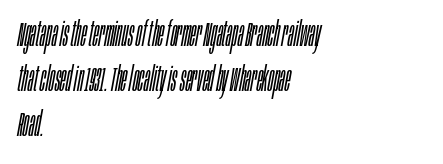
Q: Is the text bold? A: No.
Q: Is the text italic (slanted)? A: Yes, it leans right by about 10 degrees.
Q: Is the text underlined? A: No.
Q: How is the paragraph aligned? A: Left-aligned.
Q: Is the spacing between letters normal or unusually wide? A: Normal.
Q: Is the spacing between lines tight, normal or loose? A: Normal.
Q: Width (condensed, normal, or wide)? A: Condensed.
Q: Stroke contrast? A: Low.
Q: x-height? A: Large.
Q: Monospaced? A: No.
